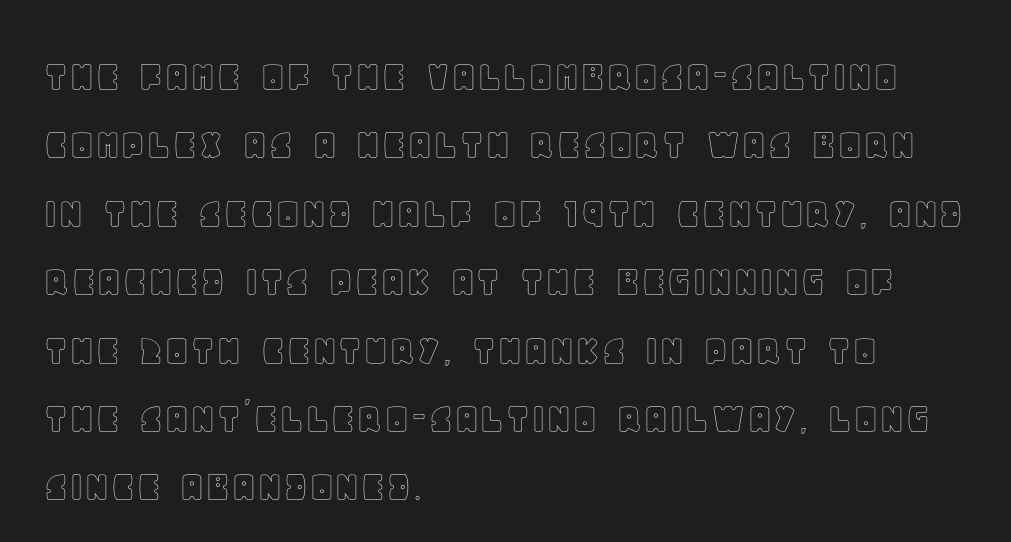
Underlining? Definitely not there. The letterforms sit shoulder to shoulder at normal distance. A student would call this left alignment; a typographer would say flush left, rag right. The space between consecutive lines is moderate. The passage shown is typed in a proportional face where columns would drift.
